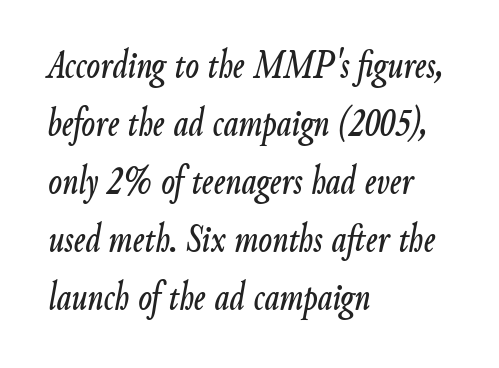
All the whitespace from short lines collects on the right. The letters are slanted; this is an italic face. A typesetter would call this proportional, since set widths differ per character. Each word holds together tightly as a unit, with standard inter-letter gaps. What's the leading like? Ordinary, nothing unusual.
